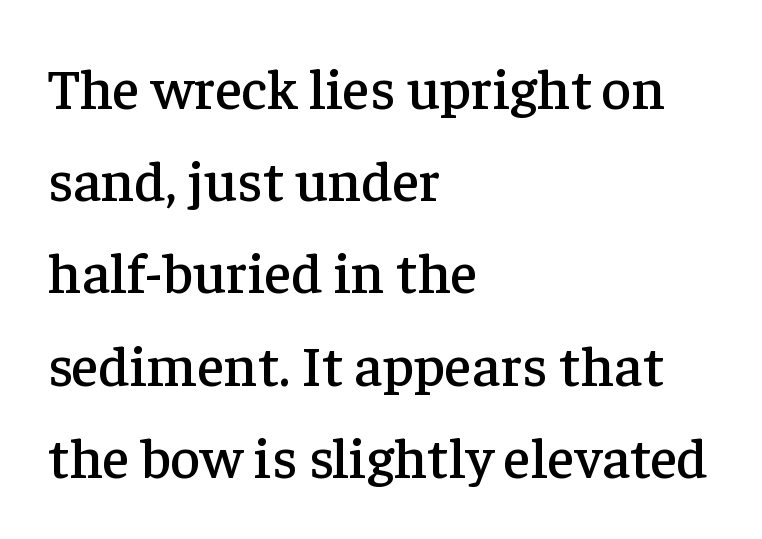
The image shows 58 px serif type, upright; set left-aligned, normal line spacing (1.59x), normal letter spacing, not underlined; low stroke contrast and a medium x-height.
